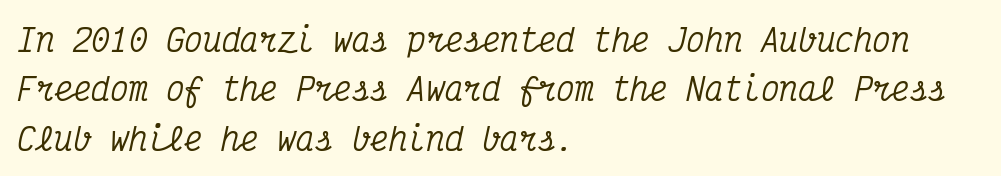
The setting favours the left margin, as ordinary paragraphs usually do. The baseline area is clear. Is the type slanted? Yes — the strokes lean at a clear angle. Little horizontal feet cap the strokes, marking this as serif type. Is this a fixed-width face? Yes — each glyph sits in an identical cell.
